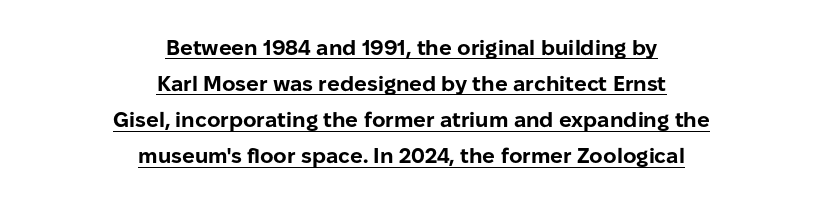
The image shows 21 px bold type, upright; set centered, line spacing 1.72x, normal letter spacing, underlined.
